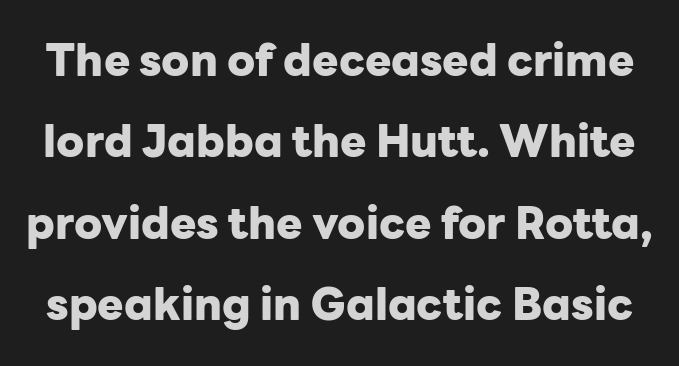
Q: Is the text bold? A: Yes.
Q: Is the text italic (slanted)? A: No, it is upright.
Q: Is the typeface a serif or a sans-serif typeface? A: Sans-serif.
Q: Is the text underlined? A: No.
Q: Is the spacing between letters normal or unusually wide? A: Normal.
Q: Width (condensed, normal, or wide)? A: Normal.
Q: Stroke contrast? A: Low.
Q: x-height? A: Medium.
Q: Monospaced? A: No.
